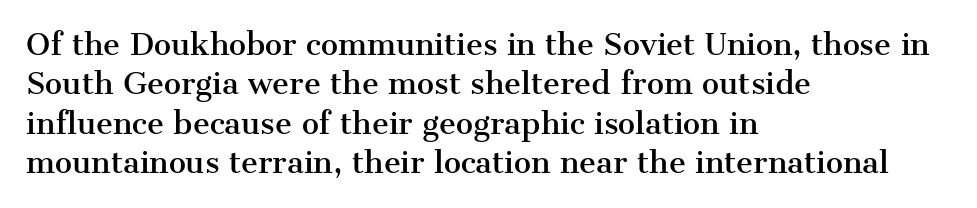
Note the varied advance widths — an 'i' is clearly narrower than an 'm'. The space directly below the letters is spotless. Unlike italic type, these characters show no tilt at all. Spacing between characters is what you'd get straight out of the box.
